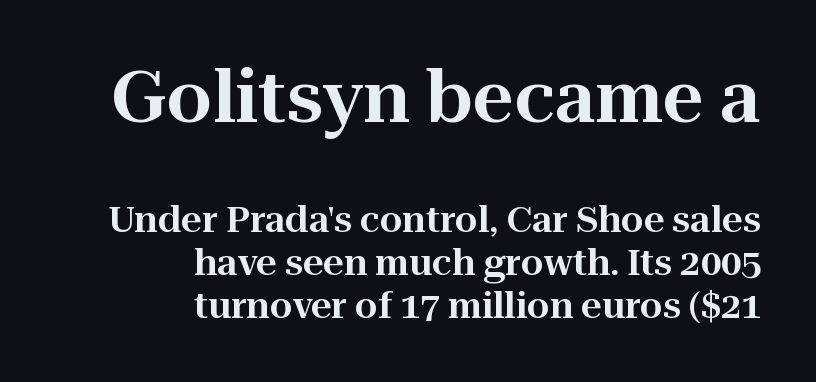
The image shows 72 px serif type, upright; set right-aligned, line spacing 1.19x, normal letter spacing, not underlined; the first (top) block is 2.0x larger; high stroke contrast and a medium x-height.
